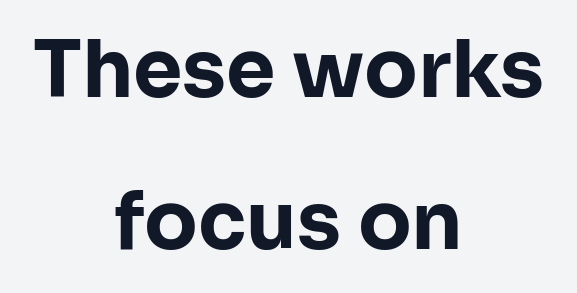
Q: Is the text bold? A: Yes.
Q: Is the text italic (slanted)? A: No, it is upright.
Q: Is the typeface a serif or a sans-serif typeface? A: Sans-serif.
Q: Is the text underlined? A: No.
Q: How is the paragraph aligned? A: Centered.
Q: Is the spacing between letters normal or unusually wide? A: Normal.
Q: Is the spacing between lines tight, normal or loose? A: Loose.
Q: Width (condensed, normal, or wide)? A: Normal.
Q: Stroke contrast? A: Low.
Q: x-height? A: Medium.
Q: Monospaced? A: No.
